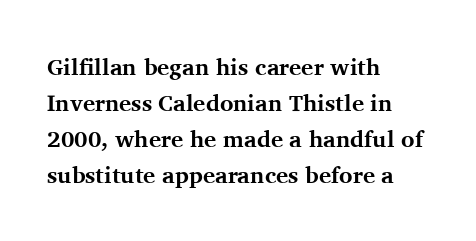
The line-height multiplier appears to be the usual default. Plain, unruled lines of type. The type is set solid horizontally, with unmodified tracking. Horizontal alignment here is leftward, the default for most running prose. Does the weight exceed regular? Yes, all the way to bold.
